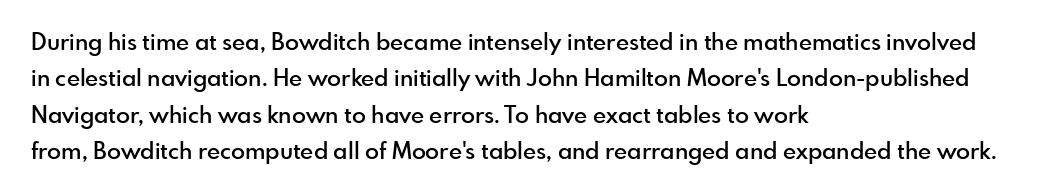
{"italic": "no", "bold": "semi", "underline": "no", "align": "left", "line_spacing": "normal", "line_spacing_ratio": 1.58, "letter_spacing": "normal", "letter_spacing_em": 0.0, "glyph_px": 23}
